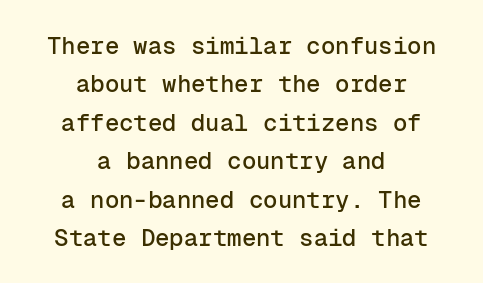
The image shows 24 px text type, upright; set centered, normal line spacing (1.6x), normal letter spacing, not underlined.
